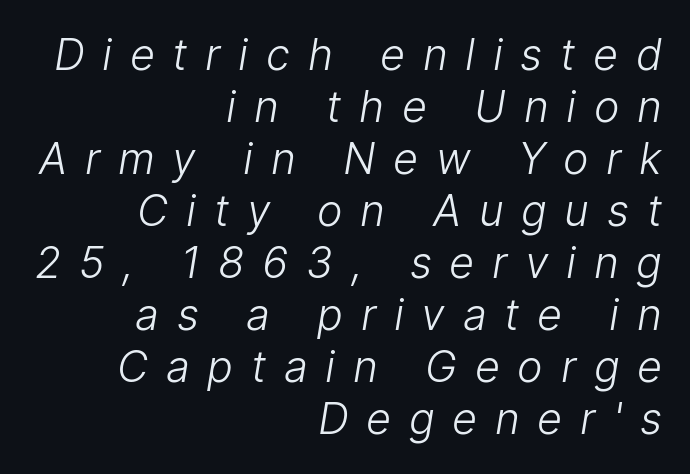
{"serif": "no", "bold": "no", "weight": "light", "width": "normal", "stroke_contrast": "low", "x_height": "medium", "monospaced": "no", "underline": "no", "align": "right", "line_spacing_ratio": 1.21, "letter_spacing": "wide", "letter_spacing_em": 0.41, "glyph_px": 43}
